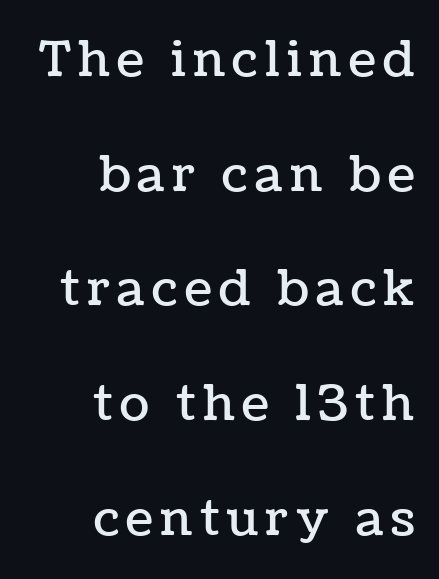
The image shows 49 px text type, upright; set right-aligned, loose line spacing (2.34x), not underlined; low stroke contrast and a medium x-height.
